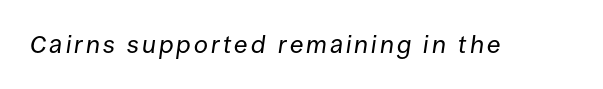
{"italic": "yes", "lean": "right", "slant_degrees": 8, "bold": "no", "underline": "no", "glyph_px": 25}
